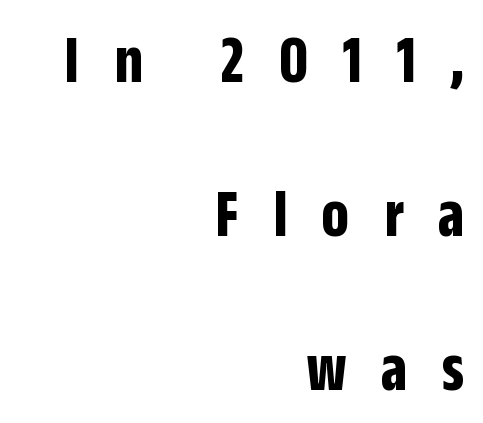
Is this a sans? Yes — the strokes have no serifs. Proportional: the letters do not fall into vertical columns. Notice the wide empty band between every row — that's loose leading. There is plenty of visible air inserted between adjacent glyphs. This sample uses an upright cut, with every glyph sitting square on the baseline.
